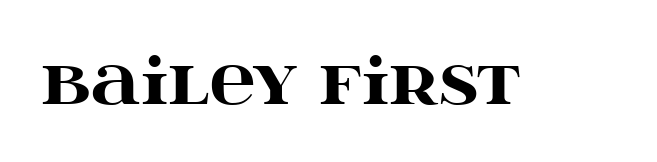
The image shows 63 px heavy, wide serif type, upright; set normal letter spacing, not underlined; high stroke contrast and a large x-height.
